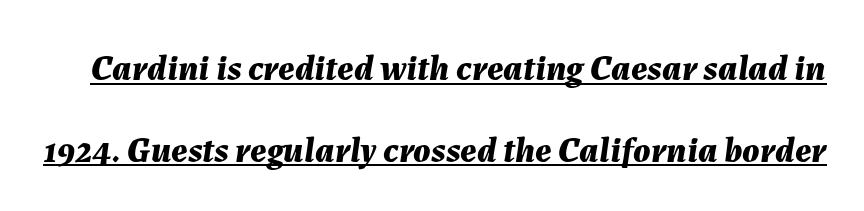
These characters rest on top of a visible drawn line. Leading: increased. Letter spacing: default. Italic: yes, the glyphs are oblique. Note the varied advance widths — an 'i' is clearly narrower than an 'm'. Students, this is bold: see how much ink each stroke carries.
